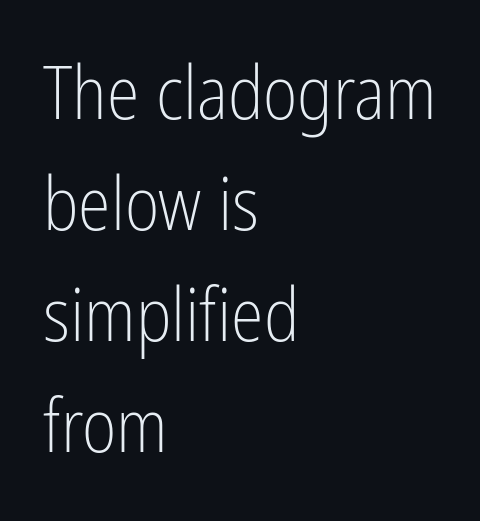
{"serif": "no", "italic": "no", "bold": "no", "weight": "light", "width": "condensed", "stroke_contrast": "low", "x_height": "medium", "monospaced": "no", "underline": "no", "align": "left", "line_spacing": "normal", "line_spacing_ratio": 1.5, "letter_spacing": "normal", "letter_spacing_em": 0.0, "glyph_px": 74}
